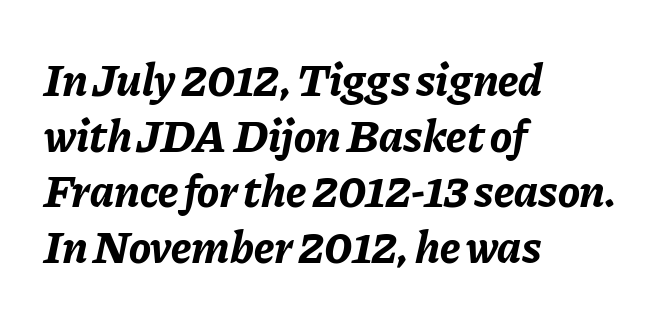
{"italic": "yes", "lean": "right", "slant_degrees": 11, "bold": "yes", "weight": "bold", "width": "normal", "stroke_contrast": "low", "x_height": "medium", "monospaced": "no", "underline": "no", "align": "left", "line_spacing_ratio": 1.21, "letter_spacing": "normal", "letter_spacing_em": 0.0, "glyph_px": 46}
